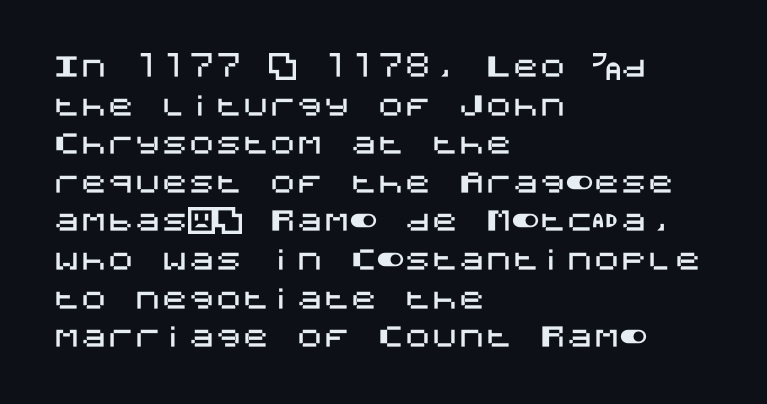
{"italic": "no", "underline": "no", "align": "left", "line_spacing": "normal", "line_spacing_ratio": 1.43, "letter_spacing": "normal", "letter_spacing_em": 0.0, "glyph_px": 27}
